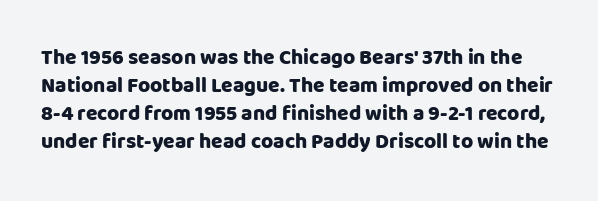
Between one letter and the next there's only the usual sliver of space. A normal amount of white space separates one row of letters from the next. Compared with an ordinary text face, these strokes are far heavier — a full bold. Vertical strokes here are truly vertical.
